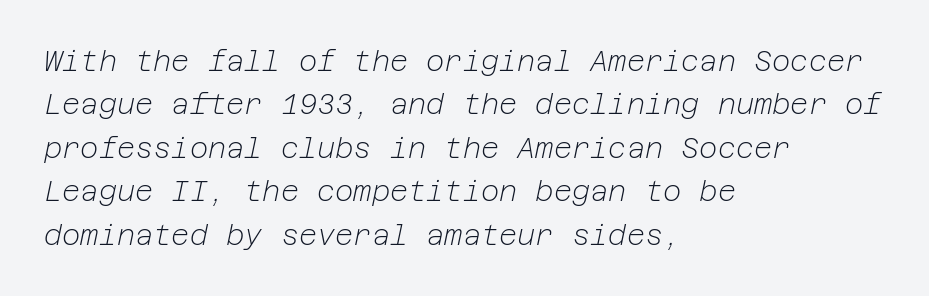
{"italic": "yes", "lean": "right", "slant_degrees": 12, "bold": "no", "weight": "light", "width": "normal", "stroke_contrast": "low", "x_height": "medium", "underline": "no", "align": "left", "line_spacing": "normal", "line_spacing_ratio": 1.55, "letter_spacing": "normal", "letter_spacing_em": 0.0, "glyph_px": 28}
